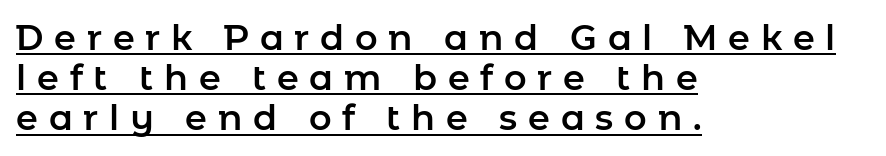
The image shows 35 px sans-serif type, upright; set left-aligned, tight line spacing (1.15x), unusually wide letter spacing (+0.31 em), underlined; low stroke contrast and a medium x-height.
